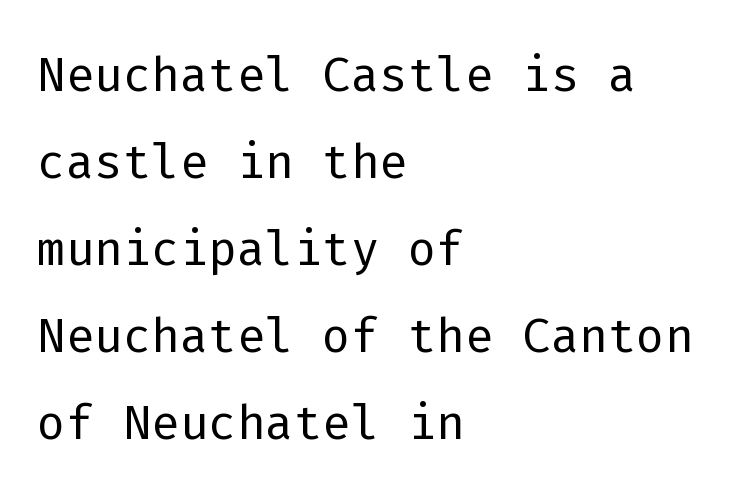
The image shows 67 px light sans-serif type, upright, monospaced; set left-aligned, normal line spacing (1.3x), normal letter spacing, not underlined; low stroke contrast and a medium x-height.
